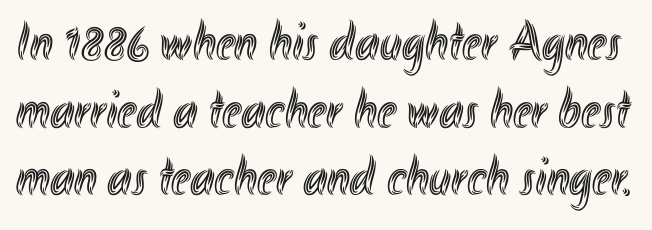
The image shows 55 px condensed type; set line spacing 1.23x, normal letter spacing, not underlined; a small x-height.
